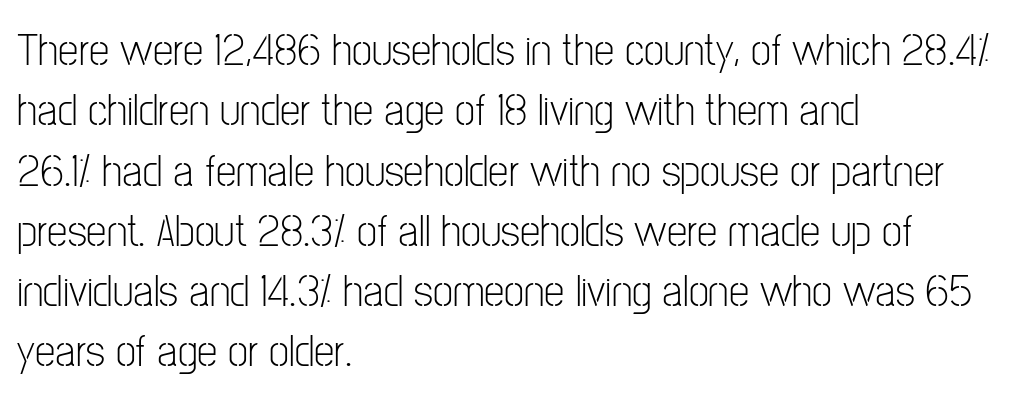
Glance below the letters and you will spot only blank space. Heaviness? Minimal to ordinary, like unemphasized prose. The type is set solid horizontally, with unmodified tracking. Typographically, this falls in the sans-serif category. Looks like regular typesetting: each glyph gets only the width it needs. In terms of leading, this rendering sits right in the middle.
